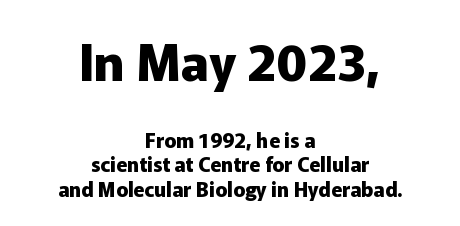
{"serif": "no", "italic": "no", "bold": "yes", "weight": "heavy", "width": "normal", "stroke_contrast": "low", "x_height": "medium", "monospaced": "no", "underline": "no", "align": "center", "line_spacing_ratio": 1.22, "letter_spacing": "normal", "letter_spacing_em": 0.0, "larger_block": "first", "size_ratio": 2.5, "glyph_px": 50}
